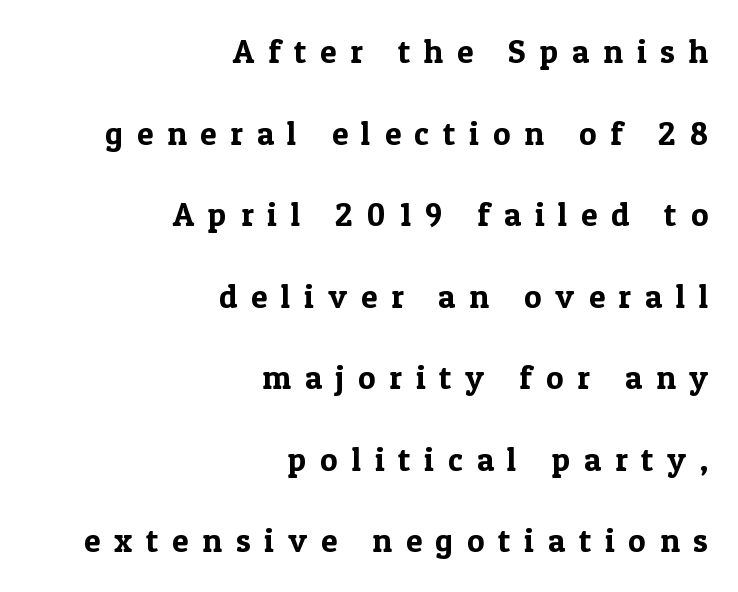
The image shows 33 px serif type, upright; set right-aligned, loose line spacing (2.47x), unusually wide letter spacing (+0.42 em), not underlined; a medium x-height.
